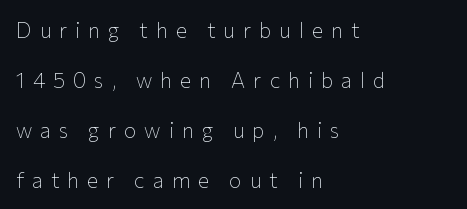
{"italic": "no", "bold": "no", "underline": "no", "align": "left", "line_spacing": "loose", "line_spacing_ratio": 2.38, "letter_spacing": "wide", "letter_spacing_em": 0.38, "glyph_px": 21}
